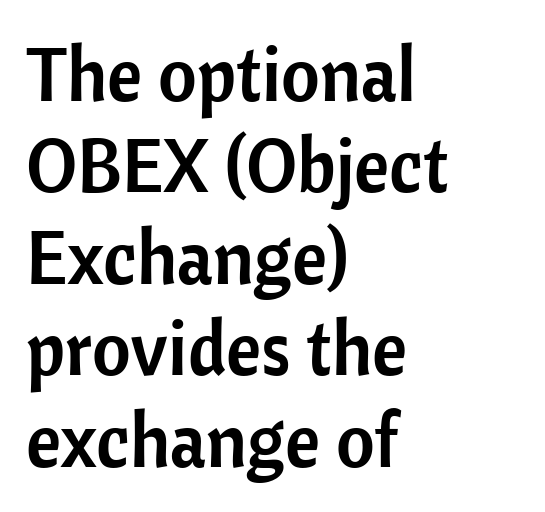
Q: Is the text italic (slanted)? A: No, it is upright.
Q: Is the typeface a serif or a sans-serif typeface? A: Sans-serif.
Q: Is the text underlined? A: No.
Q: How is the paragraph aligned? A: Left-aligned.
Q: Is the spacing between letters normal or unusually wide? A: Normal.
Q: Width (condensed, normal, or wide)? A: Normal.
Q: Stroke contrast? A: Low.
Q: x-height? A: Medium.
Q: Monospaced? A: No.
